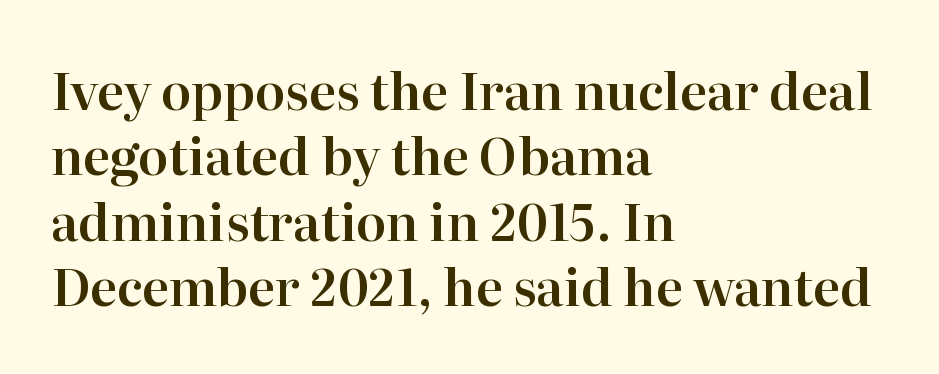
If you measured baseline to baseline, you'd find a middling distance. Check where the strokes stop: tiny serifs finish them off. What stands out about the letter spacing? Nothing — it is the standard amount. Bare-footed words on every line.
